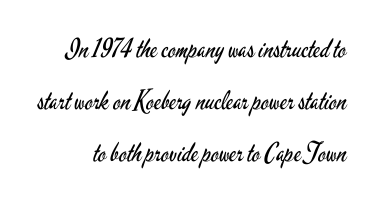
Type without underlining. Is there much room between lines? Yes — plenty of vertical air separates them. Look at the tracking — it's just the regular setting, nothing added. The characters are drawn with everyday or finer stroke widths.
